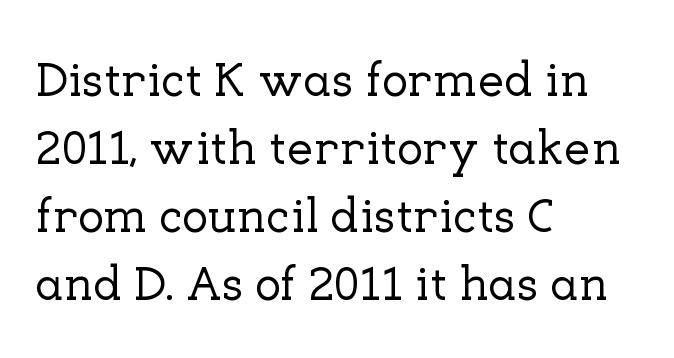
The image shows 48 px serif type, upright; set left-aligned, normal line spacing (1.42x), normal letter spacing, not underlined; low stroke contrast and a medium x-height.
